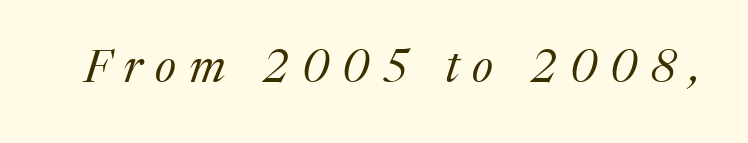
The image shows 46 px regular-weight serif type, italic (leaning right); set unusually wide letter spacing (+0.28 em), not underlined; medium stroke contrast and a medium x-height.
